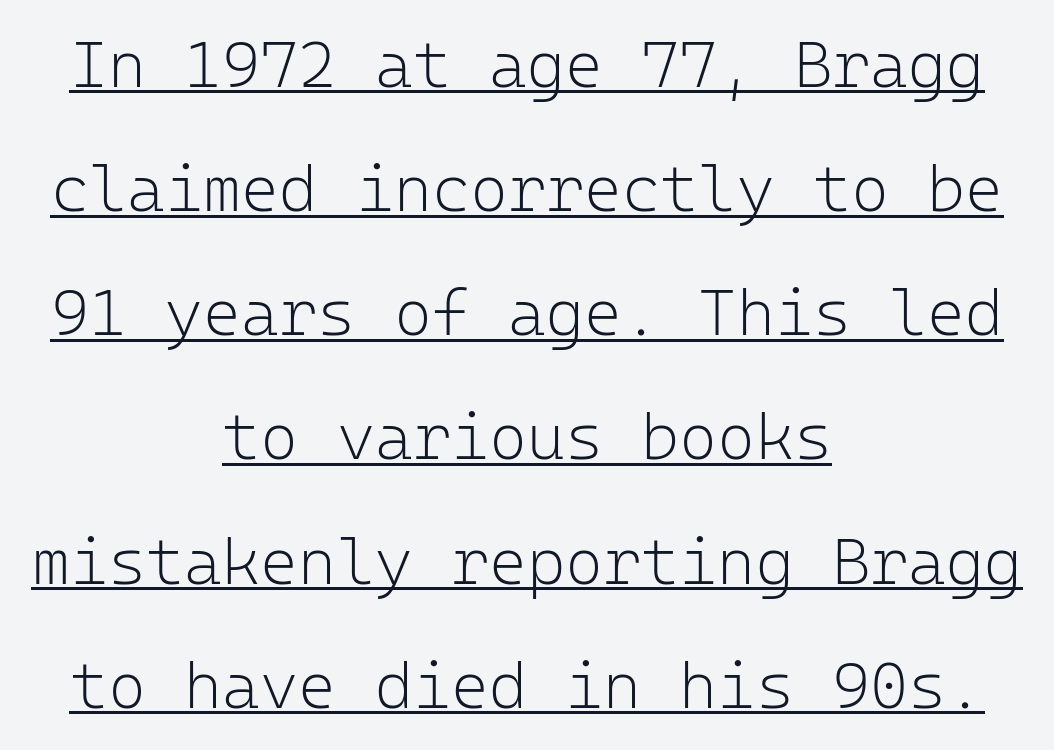
The image shows 65 px light sans-serif type, upright, monospaced; set centered, loose line spacing (1.91x), normal letter spacing, underlined; low stroke contrast and a medium x-height.
